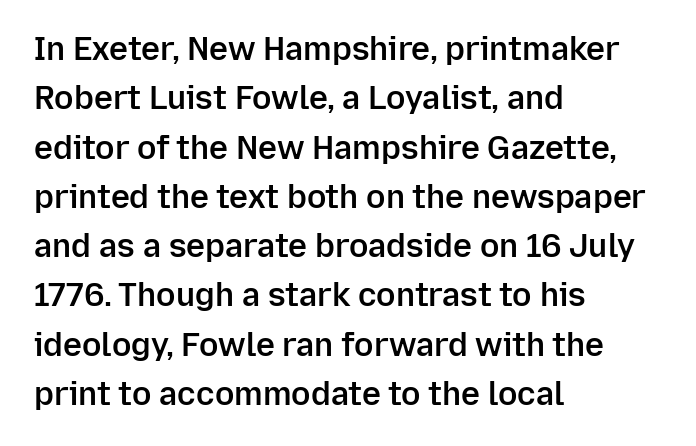
Q: Is the text bold? A: Semi-bold.
Q: Is the text italic (slanted)? A: No, it is upright.
Q: Is the typeface a serif or a sans-serif typeface? A: Sans-serif.
Q: Is the text underlined? A: No.
Q: How is the paragraph aligned? A: Left-aligned.
Q: Is the spacing between letters normal or unusually wide? A: Normal.
Q: Is the spacing between lines tight, normal or loose? A: Normal.
Q: Width (condensed, normal, or wide)? A: Normal.
Q: Stroke contrast? A: Low.
Q: x-height? A: Medium.
Q: Monospaced? A: No.
